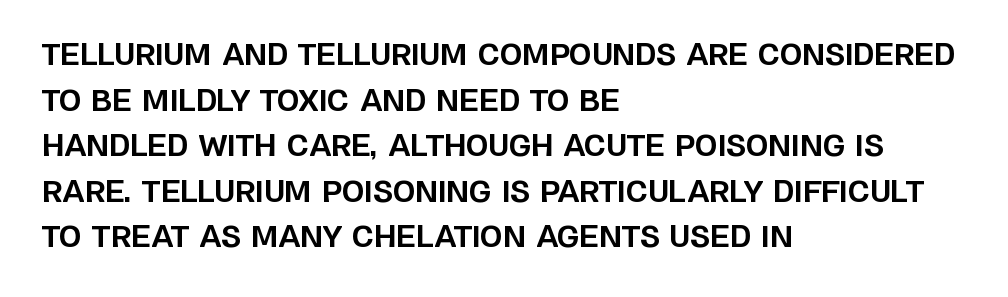
Short and long lines alike share a common starting point at left. In terms of letterspacing, this is plain default setting. Vertical strokes here are truly vertical. You'd pick this weight for a headline — it's a proper bold.
